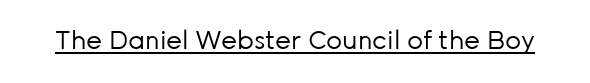
{"italic": "no", "bold": "no", "underline": "yes", "letter_spacing": "normal", "letter_spacing_em": 0.0, "glyph_px": 25}
